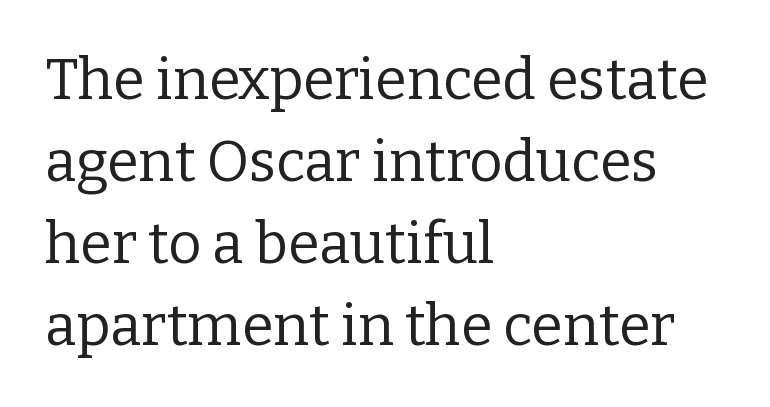
The image shows 57 px regular-weight serif type, upright; set left-aligned, normal line spacing (1.44x), normal letter spacing, not underlined; low stroke contrast and a medium x-height.
